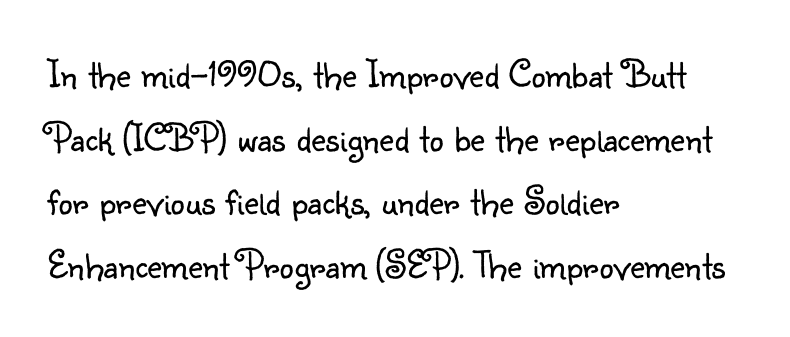
Q: Is the text bold? A: No.
Q: Is the text italic (slanted)? A: No, it is upright.
Q: Is the typeface a serif or a sans-serif typeface? A: Sans-serif.
Q: Is the text underlined? A: No.
Q: How is the paragraph aligned? A: Left-aligned.
Q: Is the spacing between letters normal or unusually wide? A: Normal.
Q: Is the spacing between lines tight, normal or loose? A: Normal.
Q: Width (condensed, normal, or wide)? A: Normal.
Q: Stroke contrast? A: Low.
Q: x-height? A: Small.
Q: Monospaced? A: No.
